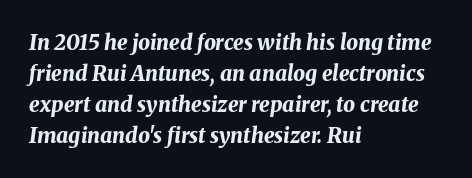
The image shows 21 px bold type, italic (leaning right); set left-aligned, normal line spacing (1.47x), normal letter spacing, not underlined.
